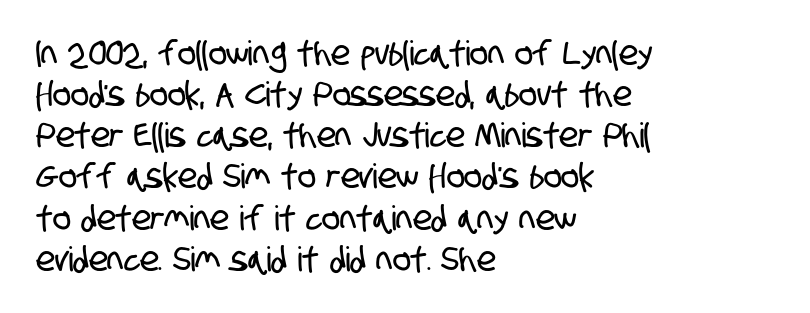
{"serif": "no", "width": "condensed", "stroke_contrast": "low", "x_height": "large", "monospaced": "no", "underline": "no", "align": "left", "line_spacing_ratio": 1.21, "letter_spacing": "normal", "letter_spacing_em": 0.0, "glyph_px": 34}
